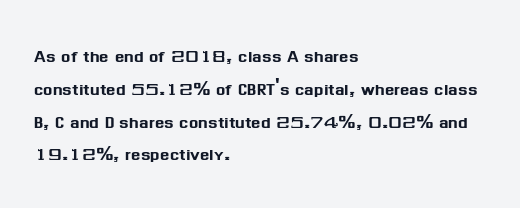
{"italic": "no", "underline": "no", "align": "left", "line_spacing": "normal", "line_spacing_ratio": 1.49, "letter_spacing": "normal", "letter_spacing_em": 0.0, "glyph_px": 22}
